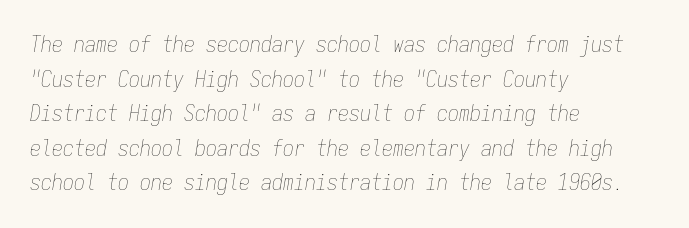
Q: Is the text bold? A: No.
Q: Is the text italic (slanted)? A: Yes, it leans right by about 9 degrees.
Q: Is the text underlined? A: No.
Q: How is the paragraph aligned? A: Left-aligned.
Q: Is the spacing between letters normal or unusually wide? A: Normal.
Q: Is the spacing between lines tight, normal or loose? A: Normal.
